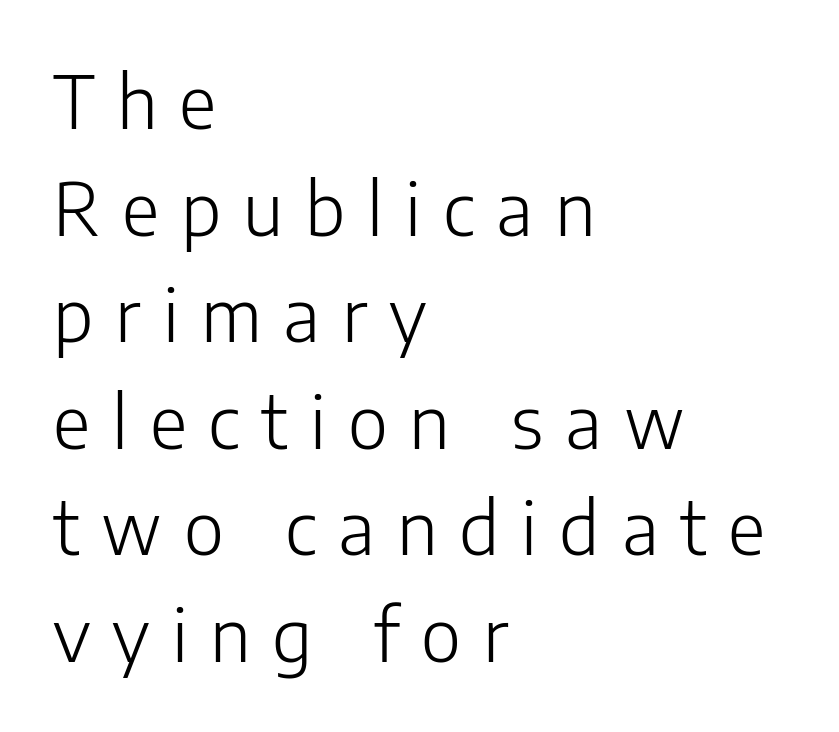
{"serif": "no", "italic": "no", "bold": "no", "weight": "light", "width": "normal", "stroke_contrast": "low", "x_height": "medium", "monospaced": "no", "underline": "no", "align": "left", "line_spacing": "normal", "line_spacing_ratio": 1.46, "letter_spacing": "wide", "letter_spacing_em": 0.3, "glyph_px": 73}
